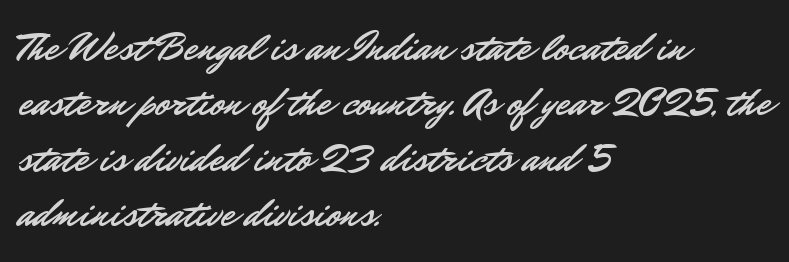
{"serif": "no", "width": "normal", "stroke_contrast": "low", "x_height": "small", "monospaced": "no", "underline": "no", "align": "left", "line_spacing": "normal", "line_spacing_ratio": 1.35, "letter_spacing": "normal", "letter_spacing_em": 0.0, "glyph_px": 41}
